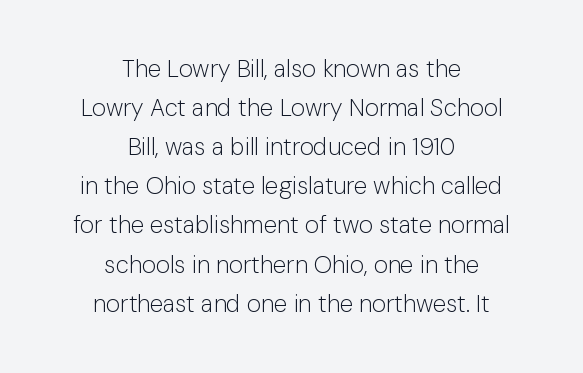
{"italic": "no", "bold": "no", "underline": "no", "align": "center", "line_spacing": "normal", "line_spacing_ratio": 1.63, "letter_spacing": "normal", "letter_spacing_em": 0.0, "glyph_px": 24}
